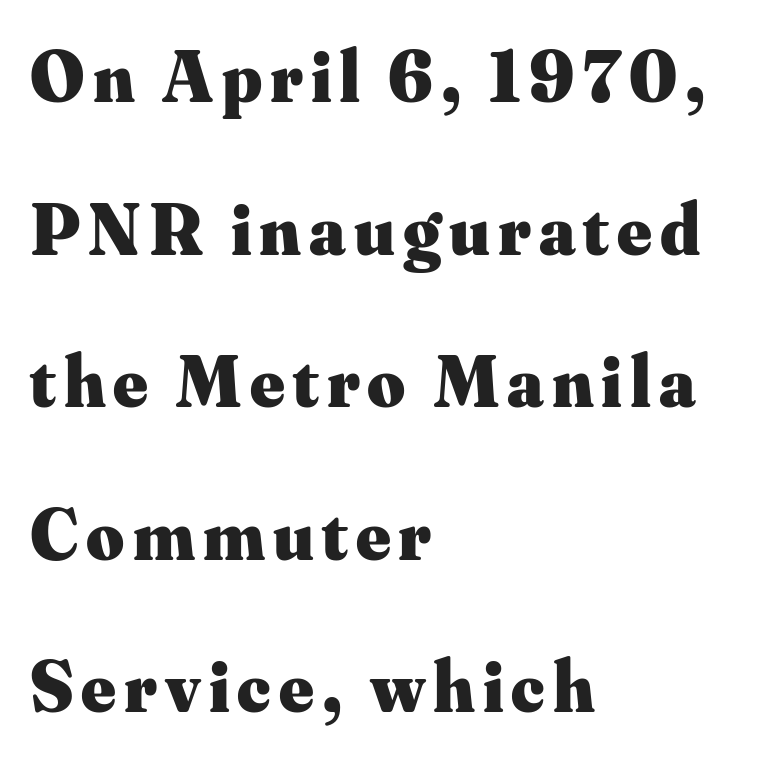
The letters carry serifs — small finishing strokes at the ends of their stems. This rendering uses left alignment, leaving the right contour irregular. Decoration check: the copy has no underline. A typesetter would call this proportional, since set widths differ per character. I'd describe the lettering as bold — thick and assertive.
